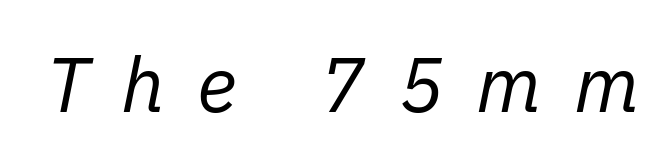
The image shows 77 px regular-weight type, italic (leaning right); set unusually wide letter spacing (+0.42 em), not underlined; low stroke contrast and a medium x-height.
